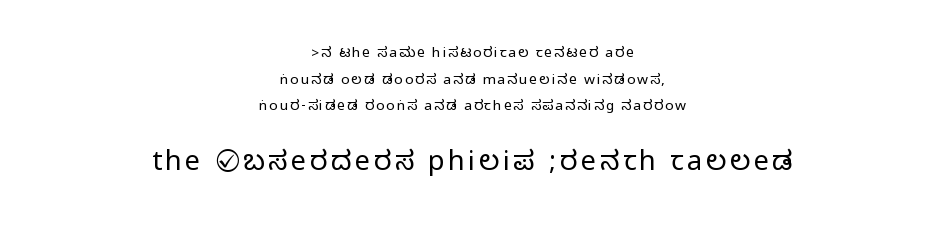
The image shows 27 px text type, upright; set centered, loose line spacing (1.9x), not underlined; the second (bottom) block is 1.93x larger.
